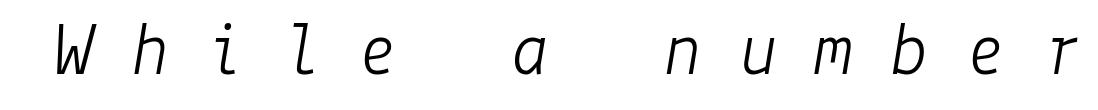
The image shows 76 px light type, italic (leaning right); set unusually wide letter spacing (+0.5 em), not underlined; low stroke contrast and a medium x-height.
